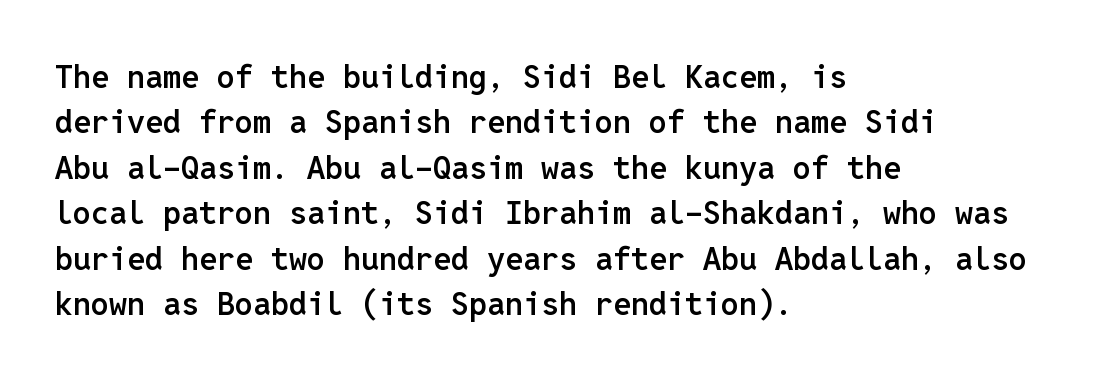
{"serif": "no", "italic": "no", "bold": "semi", "weight": "semibold", "width": "normal", "stroke_contrast": "low", "x_height": "medium", "monospaced": "yes", "underline": "no", "align": "left", "line_spacing": "normal", "line_spacing_ratio": 1.42, "letter_spacing": "normal", "letter_spacing_em": 0.0, "glyph_px": 32}
